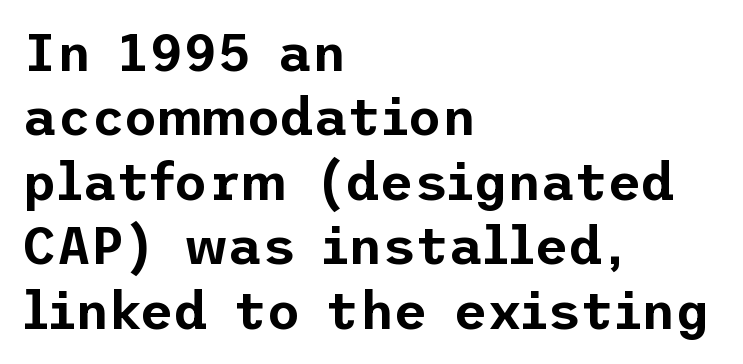
Q: Is the text italic (slanted)? A: No, it is upright.
Q: Is the typeface a serif or a sans-serif typeface? A: Sans-serif.
Q: Is the text underlined? A: No.
Q: How is the paragraph aligned? A: Left-aligned.
Q: Is the spacing between letters normal or unusually wide? A: Normal.
Q: Width (condensed, normal, or wide)? A: Normal.
Q: Stroke contrast? A: Low.
Q: x-height? A: Medium.
